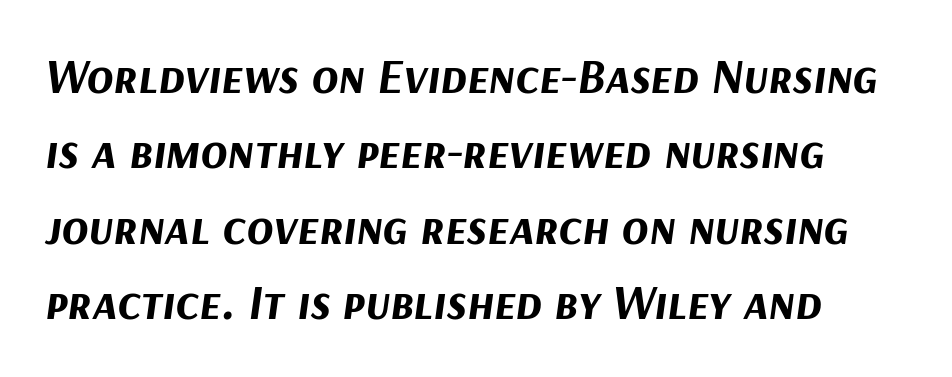
{"italic": "yes", "lean": "right", "slant_degrees": 9, "bold": "yes", "weight": "bold", "width": "normal", "stroke_contrast": "medium", "x_height": "medium", "monospaced": "no", "underline": "no", "align": "left", "line_spacing": "normal", "line_spacing_ratio": 1.54, "letter_spacing": "normal", "letter_spacing_em": 0.0, "glyph_px": 49}
